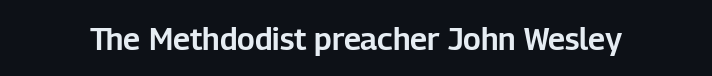
{"serif": "no", "italic": "no", "width": "normal", "stroke_contrast": "low", "x_height": "medium", "monospaced": "no", "underline": "no", "letter_spacing": "normal", "letter_spacing_em": 0.0, "glyph_px": 31}
